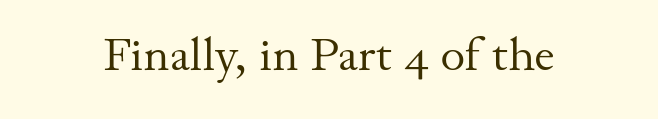
{"serif": "yes", "italic": "no", "bold": "no", "weight": "regular", "width": "normal", "stroke_contrast": "medium", "x_height": "small", "monospaced": "no", "underline": "no", "letter_spacing": "normal", "letter_spacing_em": 0.0, "glyph_px": 47}
